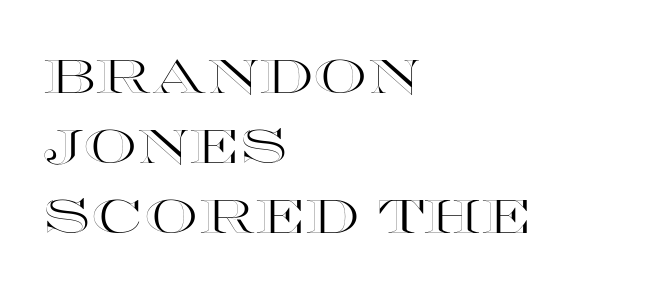
Has an underline been added? It has not. One glance says typical: line gaps are just what's usual. The typesetter chose a ragged-right arrangement here. Compared with typical body copy, the letter spacing here is the same. Posture: vertical. A typesetter would call this proportional, since set widths differ per character.
